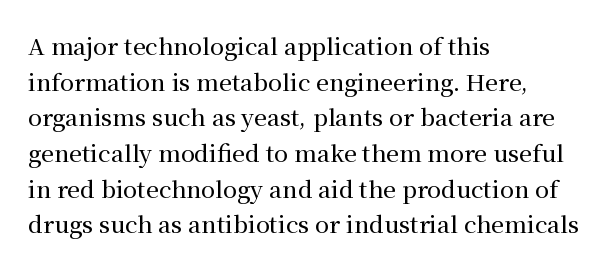
Every row of glyphs begins at an identical x-position on the left. The passage shown has conventional tracking throughout. A typesetter would mark this as roman, not italic. Letters rest on an invisible, unmarked baseline. In terms of leading, this rendering sits right in the middle.
